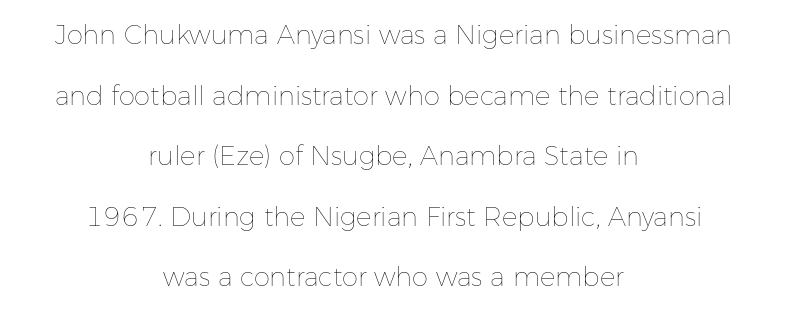
Q: Is the text bold? A: No.
Q: Is the text italic (slanted)? A: No, it is upright.
Q: Is the text underlined? A: No.
Q: How is the paragraph aligned? A: Centered.
Q: Is the spacing between letters normal or unusually wide? A: Normal.
Q: Is the spacing between lines tight, normal or loose? A: Loose.
